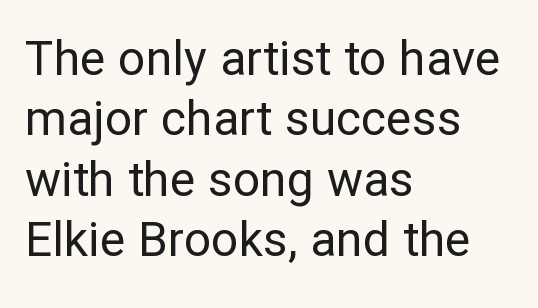
{"serif": "no", "italic": "no", "bold": "no", "weight": "regular", "width": "normal", "stroke_contrast": "low", "x_height": "medium", "monospaced": "no", "underline": "no", "align": "left", "line_spacing": "normal", "line_spacing_ratio": 1.26, "letter_spacing": "normal", "letter_spacing_em": 0.0, "glyph_px": 48}
